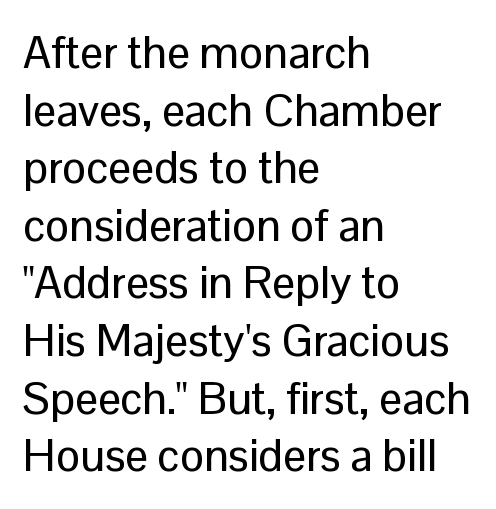
Does the lettering tilt? It doesn't — this is upright. The lines sit at an ordinary, default distance from one another. The typeface chosen for these lines omits serifs. The passage shown is typed in a proportional face where columns would drift.
